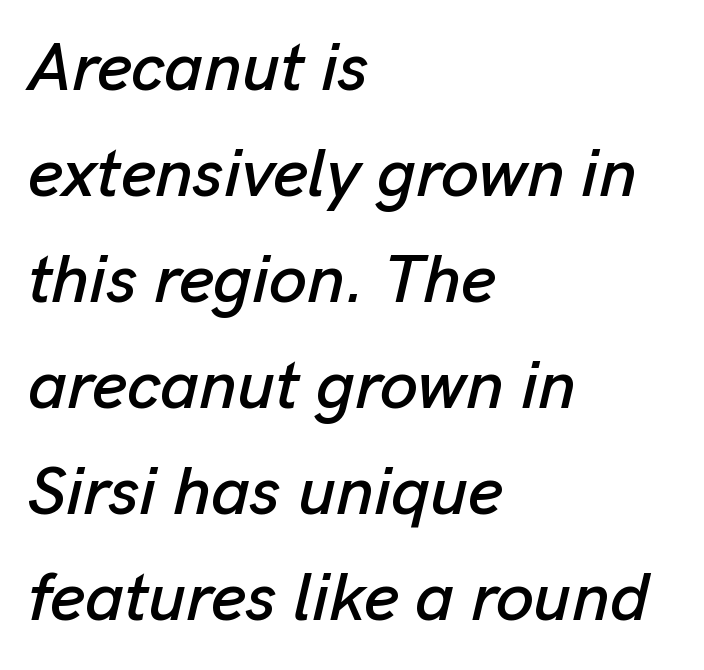
Q: Is the text italic (slanted)? A: Yes, it leans right by about 13 degrees.
Q: Is the text underlined? A: No.
Q: How is the paragraph aligned? A: Left-aligned.
Q: Is the spacing between letters normal or unusually wide? A: Normal.
Q: Is the spacing between lines tight, normal or loose? A: Normal.
Q: Width (condensed, normal, or wide)? A: Normal.
Q: Stroke contrast? A: Low.
Q: x-height? A: Medium.
Q: Monospaced? A: No.
